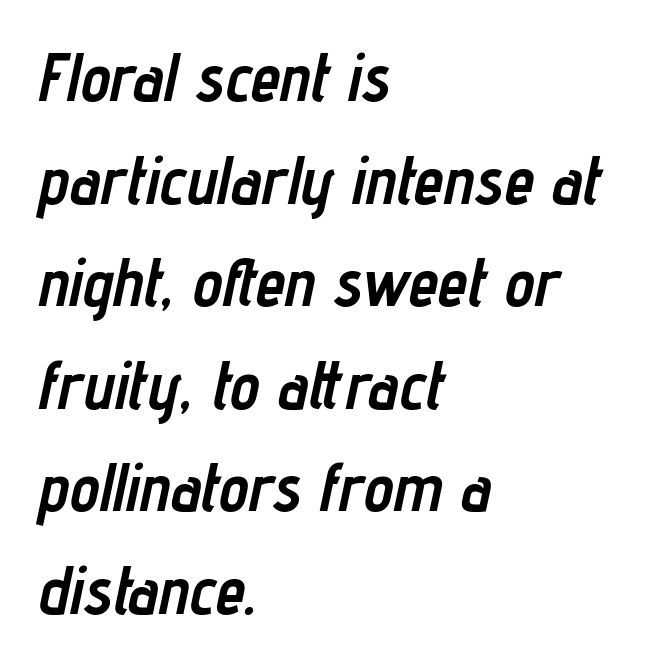
The image shows 67 px semibold, condensed type, italic (leaning right); set left-aligned, normal line spacing (1.53x), normal letter spacing, not underlined; low stroke contrast and a medium x-height.
